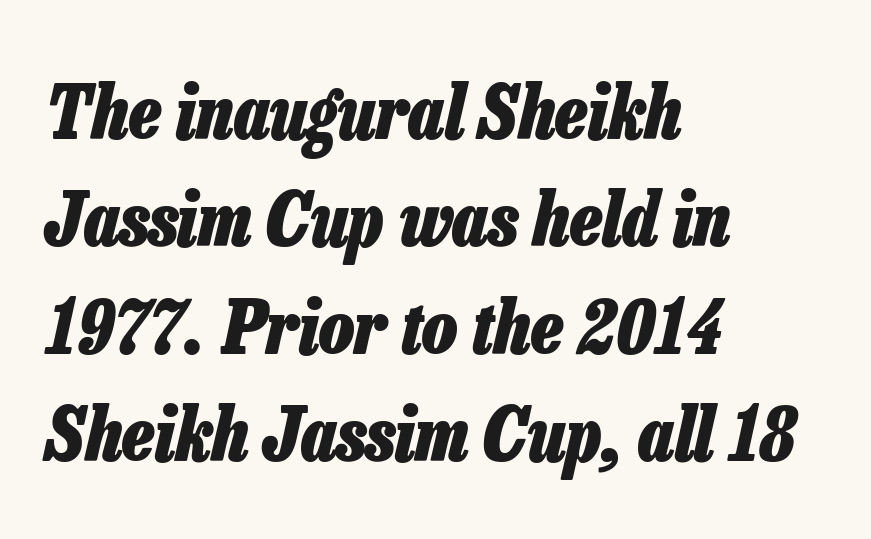
The image shows 74 px heavy, condensed type, italic (leaning right); set left-aligned, normal line spacing (1.45x), normal letter spacing, not underlined; low stroke contrast and a medium x-height.
